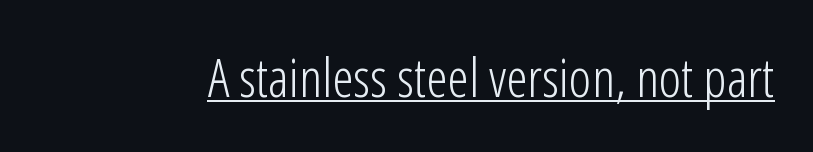
The image shows 54 px light, condensed sans-serif type, upright; set normal letter spacing, underlined; low stroke contrast and a medium x-height.
